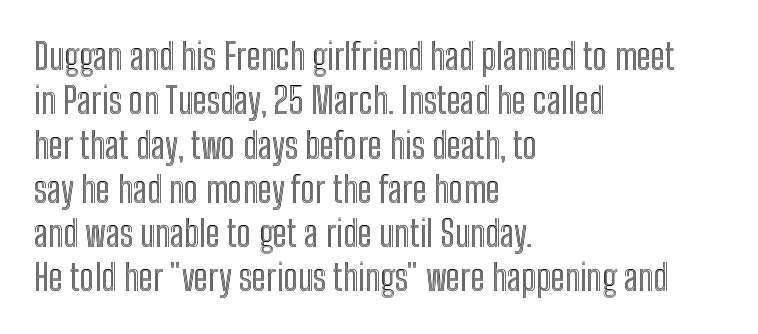
The image shows 36 px condensed type, upright; set left-aligned, line spacing 1.23x, normal letter spacing, not underlined; a medium x-height.
